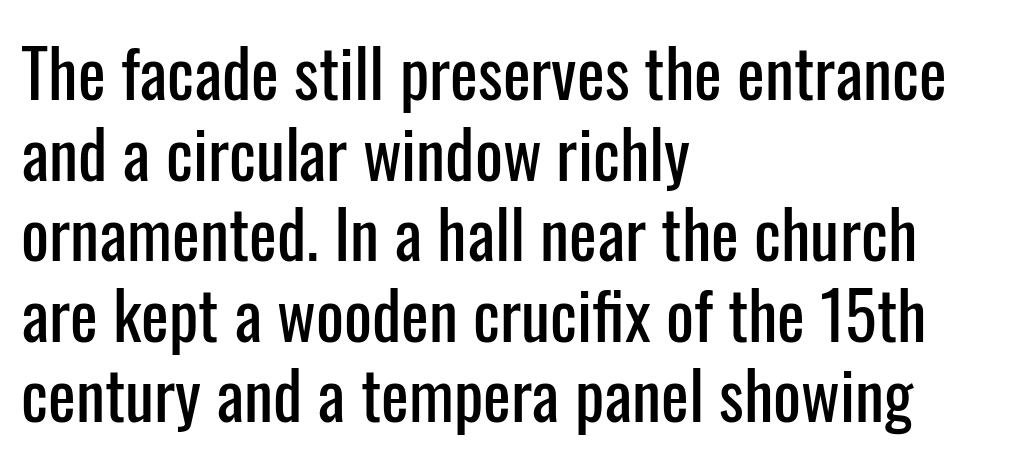
The image shows 66 px condensed sans-serif type, upright; set left-aligned, line spacing 1.22x, normal letter spacing, not underlined; low stroke contrast and a medium x-height.
